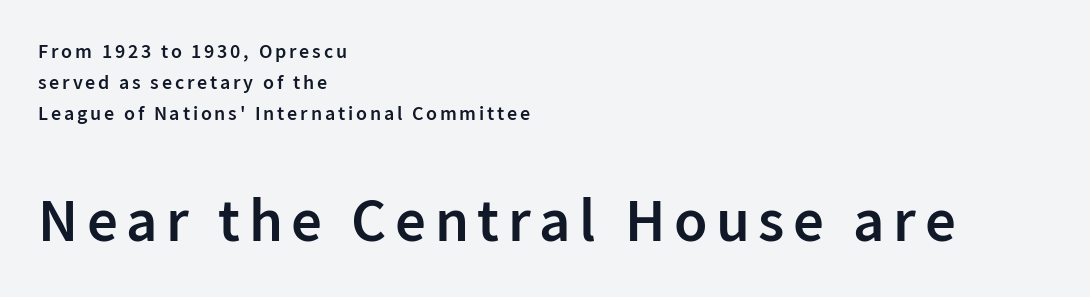
Every row of glyphs begins at an identical x-position on the left. The more generous point size was reserved for the lower chunk. A normal amount of white space separates one row of letters from the next. Plain, unruled lines of type.
